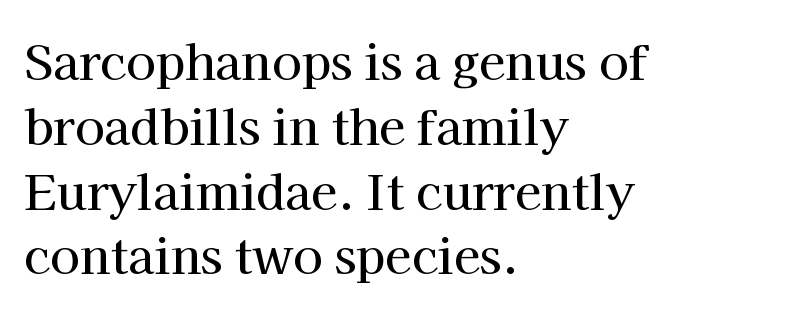
{"serif": "yes", "italic": "no", "width": "normal", "stroke_contrast": "high", "x_height": "medium", "monospaced": "no", "underline": "no", "align": "left", "line_spacing": "normal", "line_spacing_ratio": 1.35, "letter_spacing": "normal", "letter_spacing_em": 0.0, "glyph_px": 48}
